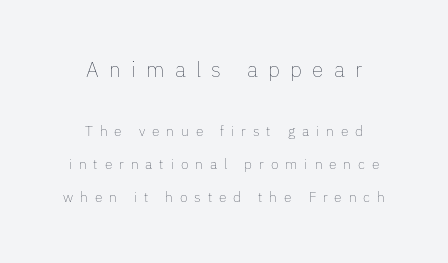
The image shows 21 px text type, upright; set centered, loose line spacing (2.36x), unusually wide letter spacing (+0.49 em), not underlined; the first (top) block is 1.5x larger.
